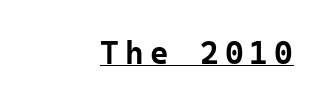
The image shows 32 px bold sans-serif type, upright, monospaced; set right-aligned, underlined; low stroke contrast and a medium x-height.
